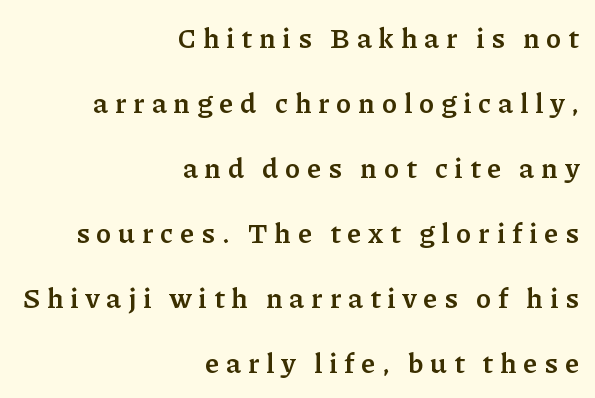
Q: Is the text bold? A: Yes.
Q: Is the text italic (slanted)? A: No, it is upright.
Q: Is the typeface a serif or a sans-serif typeface? A: Serif.
Q: Is the text underlined? A: No.
Q: How is the paragraph aligned? A: Right-aligned.
Q: Is the spacing between letters normal or unusually wide? A: Unusually wide.
Q: Is the spacing between lines tight, normal or loose? A: Loose.
Q: Width (condensed, normal, or wide)? A: Normal.
Q: Stroke contrast? A: Low.
Q: x-height? A: Medium.
Q: Monospaced? A: No.
